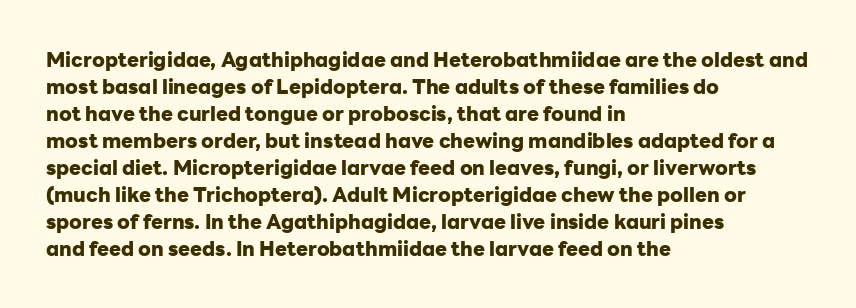
{"italic": "no", "bold": "yes", "underline": "no", "align": "left", "line_spacing": "normal", "line_spacing_ratio": 1.35, "letter_spacing": "normal", "letter_spacing_em": 0.0, "glyph_px": 20}
